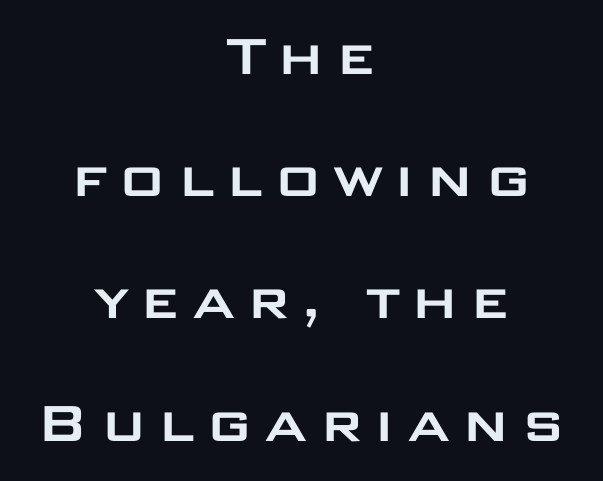
The image shows 65 px wide sans-serif type, upright; set centered, line spacing 1.88x, not underlined; low stroke contrast and a large x-height.
